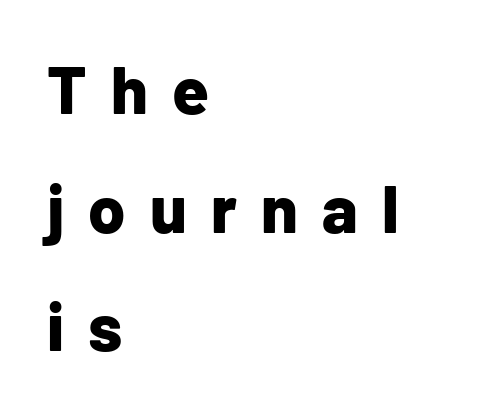
The image shows 67 px bold sans-serif type, upright; set left-aligned, line spacing 1.77x, unusually wide letter spacing (+0.36 em), not underlined; low stroke contrast and a medium x-height.
